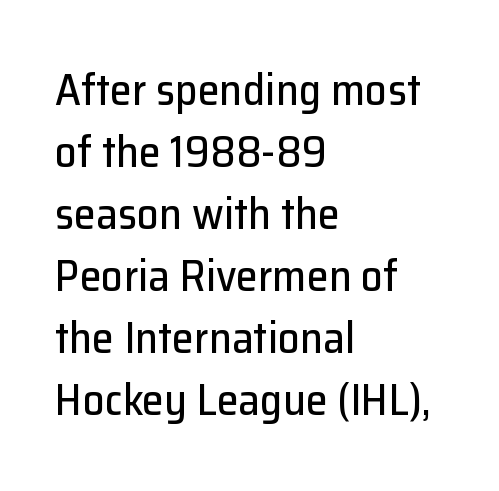
The image shows 44 px sans-serif type, upright; set left-aligned, normal line spacing (1.41x), normal letter spacing, not underlined; low stroke contrast and a medium x-height.
